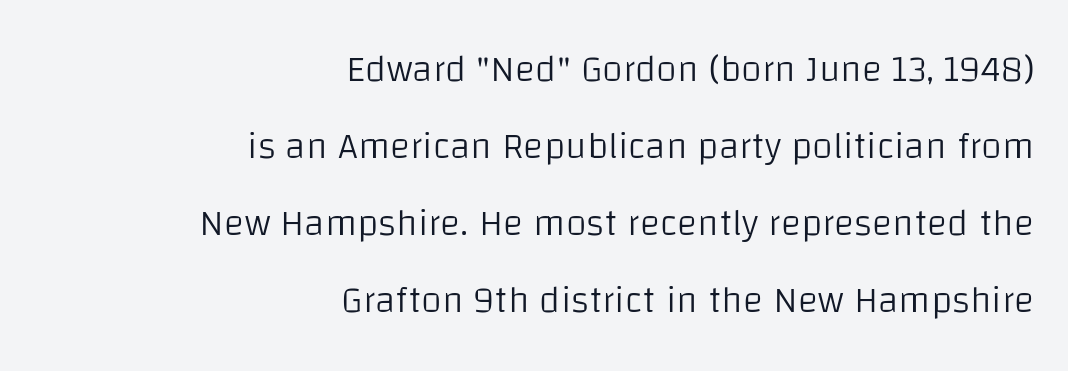
The image shows 38 px light sans-serif type, upright; set right-aligned, loose line spacing (2.03x), normal letter spacing, not underlined; low stroke contrast and a large x-height.
